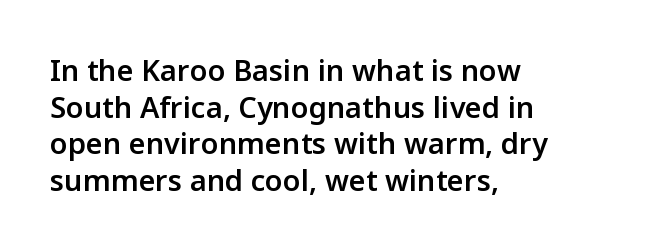
The image shows 29 px semibold sans-serif type, upright; set left-aligned, normal line spacing (1.26x), normal letter spacing, not underlined; low stroke contrast and a medium x-height.
